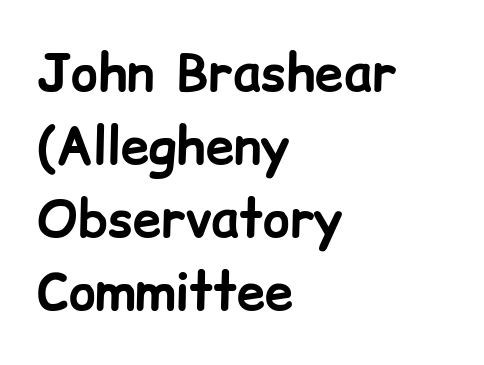
{"serif": "no", "italic": "no", "bold": "yes", "weight": "bold", "width": "normal", "stroke_contrast": "low", "x_height": "medium", "monospaced": "no", "underline": "no", "align": "left", "line_spacing": "normal", "line_spacing_ratio": 1.43, "letter_spacing": "normal", "letter_spacing_em": 0.0, "glyph_px": 51}
